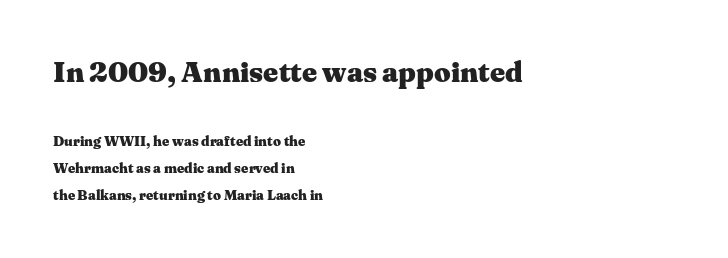
{"serif": "yes", "italic": "no", "bold": "yes", "weight": "heavy", "width": "wide", "stroke_contrast": "medium", "x_height": "medium", "monospaced": "no", "underline": "no", "align": "left", "line_spacing": "loose", "line_spacing_ratio": 1.93, "letter_spacing": "normal", "letter_spacing_em": 0.0, "larger_block": "first", "size_ratio": 2.07, "glyph_px": 29}
